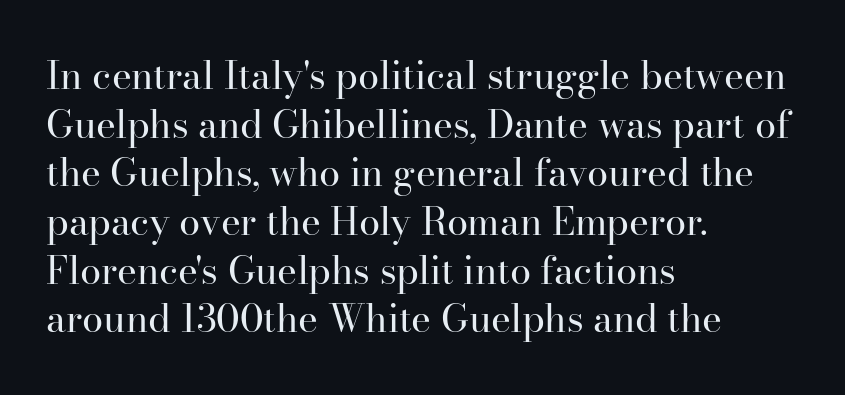
Compared with typical paragraphs, the rows here are spaced about the same. Unlike italic type, these characters show no tilt at all. A typesetter would call this zero additional tracking. The passage shown is not underscored anywhere. One-word summary of the alignment: left.
